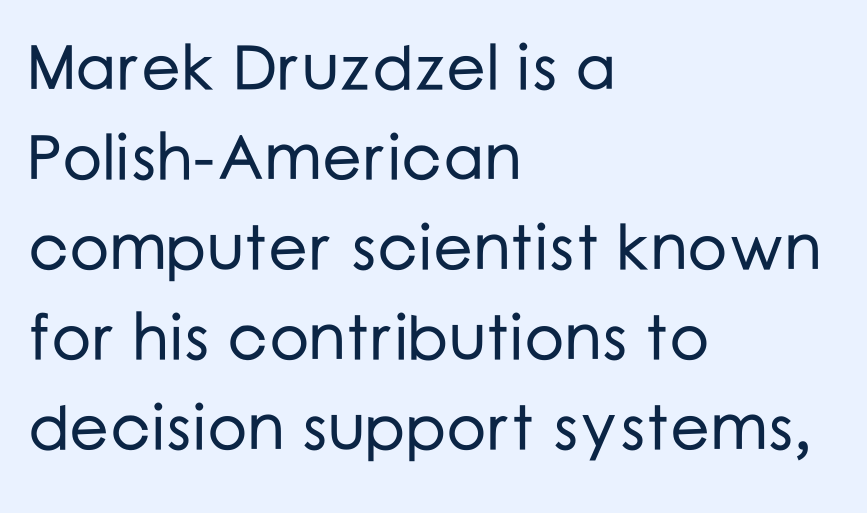
{"serif": "no", "italic": "no", "width": "normal", "stroke_contrast": "low", "x_height": "medium", "monospaced": "no", "underline": "no", "align": "left", "line_spacing": "normal", "line_spacing_ratio": 1.43, "letter_spacing": "normal", "letter_spacing_em": 0.0, "glyph_px": 63}
